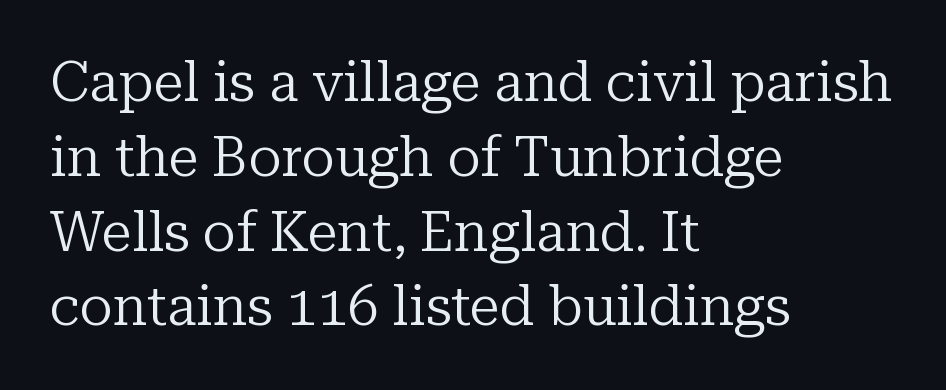
{"serif": "yes", "italic": "no", "bold": "no", "weight": "regular", "width": "normal", "stroke_contrast": "low", "x_height": "medium", "monospaced": "no", "underline": "no", "align": "left", "line_spacing": "normal", "line_spacing_ratio": 1.36, "letter_spacing": "normal", "letter_spacing_em": 0.0, "glyph_px": 55}
